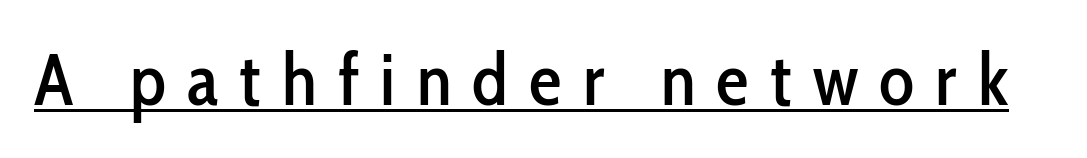
Q: Is the text italic (slanted)? A: No, it is upright.
Q: Is the typeface a serif or a sans-serif typeface? A: Sans-serif.
Q: Is the text underlined? A: Yes.
Q: Is the spacing between letters normal or unusually wide? A: Unusually wide.
Q: Width (condensed, normal, or wide)? A: Condensed.
Q: Stroke contrast? A: Low.
Q: x-height? A: Medium.
Q: Monospaced? A: No.
